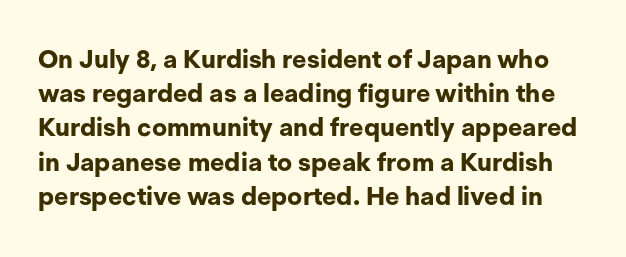
Typographic density is high because the face is bold. The gap between lines stays unmarked. Summary of vertical rhythm: regular, with standard interline spacing. Short note: letters normally spaced.
